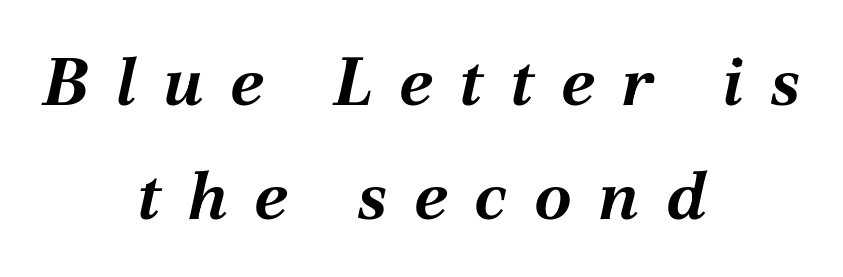
Q: Is the text bold? A: Yes.
Q: Is the text italic (slanted)? A: Yes, it leans right by about 12 degrees.
Q: Is the text underlined? A: No.
Q: How is the paragraph aligned? A: Centered.
Q: Is the spacing between letters normal or unusually wide? A: Unusually wide.
Q: Is the spacing between lines tight, normal or loose? A: Normal.
Q: Width (condensed, normal, or wide)? A: Normal.
Q: Stroke contrast? A: Medium.
Q: x-height? A: Medium.
Q: Monospaced? A: No.
